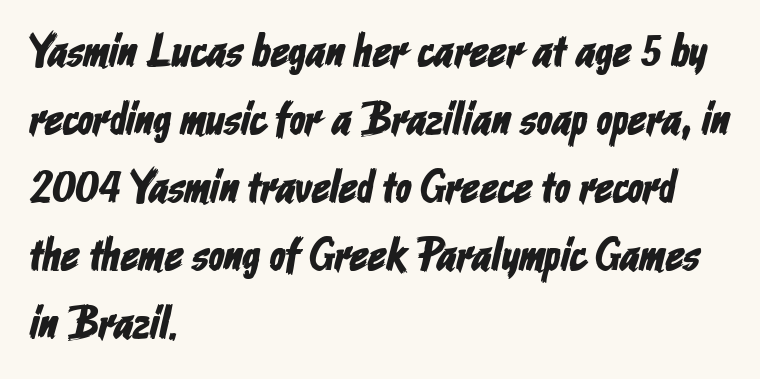
{"serif": "no", "width": "condensed", "stroke_contrast": "low", "x_height": "medium", "monospaced": "no", "underline": "no", "align": "left", "line_spacing": "normal", "line_spacing_ratio": 1.48, "letter_spacing": "normal", "letter_spacing_em": 0.0, "glyph_px": 46}
